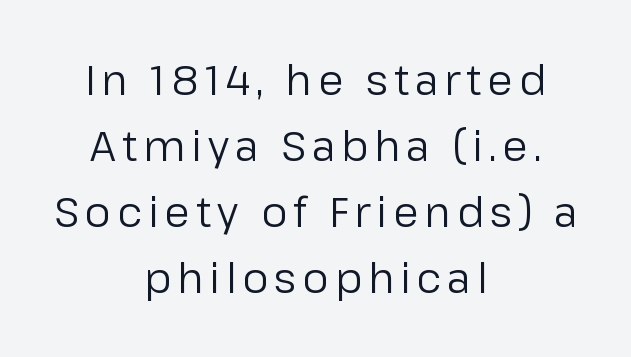
{"serif": "no", "italic": "no", "bold": "no", "weight": "regular", "width": "normal", "stroke_contrast": "low", "x_height": "medium", "monospaced": "no", "underline": "no", "align": "center", "line_spacing": "normal", "line_spacing_ratio": 1.61, "glyph_px": 41}
